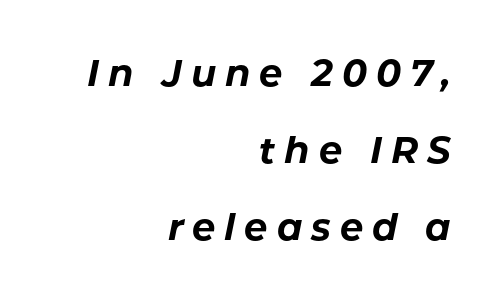
The image shows 37 px bold type, italic (leaning right); set right-aligned, loose line spacing (2.08x), unusually wide letter spacing (+0.24 em), not underlined; low stroke contrast and a medium x-height.
